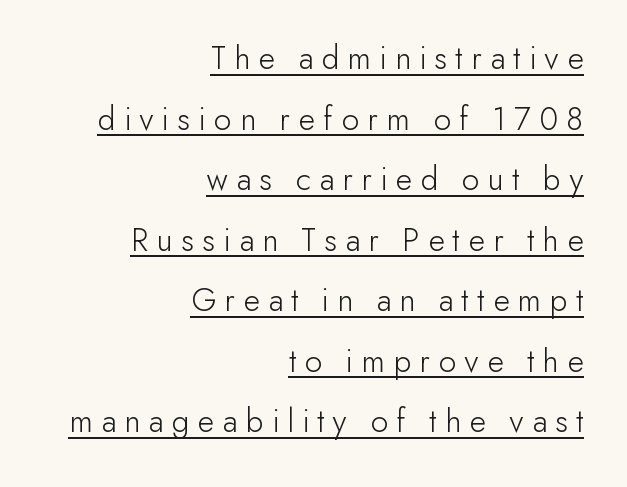
Q: Is the text bold? A: No.
Q: Is the text italic (slanted)? A: No, it is upright.
Q: Is the typeface a serif or a sans-serif typeface? A: Sans-serif.
Q: Is the text underlined? A: Yes.
Q: How is the paragraph aligned? A: Right-aligned.
Q: Is the spacing between letters normal or unusually wide? A: Unusually wide.
Q: Width (condensed, normal, or wide)? A: Normal.
Q: Stroke contrast? A: Low.
Q: x-height? A: Small.
Q: Monospaced? A: No.
